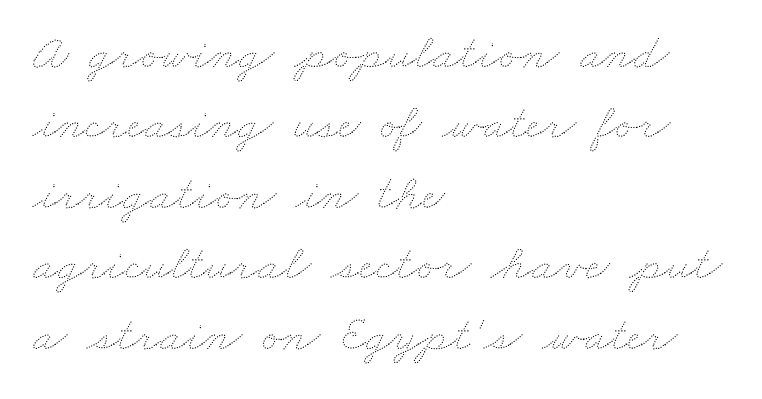
The image shows 50 px thin, wide type; set left-aligned, normal line spacing (1.41x), normal letter spacing, not underlined; medium stroke contrast and a small x-height.
